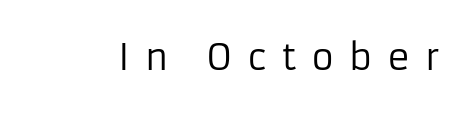
{"serif": "no", "italic": "no", "bold": "no", "weight": "regular", "width": "normal", "stroke_contrast": "low", "x_height": "medium", "monospaced": "no", "underline": "no", "letter_spacing": "wide", "letter_spacing_em": 0.42, "glyph_px": 35}
